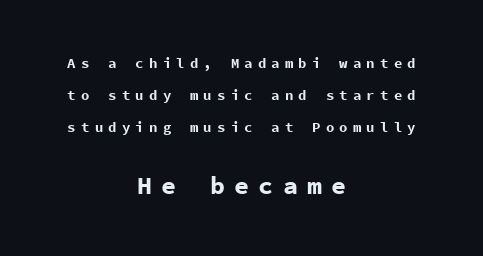
{"italic": "no", "bold": "yes", "underline": "no", "align": "center", "line_spacing": "loose", "line_spacing_ratio": 2.27, "letter_spacing": "wide", "letter_spacing_em": 0.37, "larger_block": "second", "size_ratio": 1.79, "glyph_px": 25}
